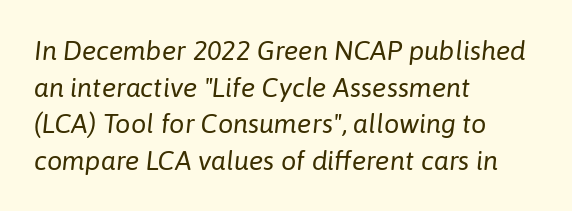
Q: Is the text bold? A: No.
Q: Is the text italic (slanted)? A: Yes, it leans right by about 6 degrees.
Q: Is the text underlined? A: No.
Q: How is the paragraph aligned? A: Left-aligned.
Q: Is the spacing between letters normal or unusually wide? A: Normal.
Q: Is the spacing between lines tight, normal or loose? A: Normal.
